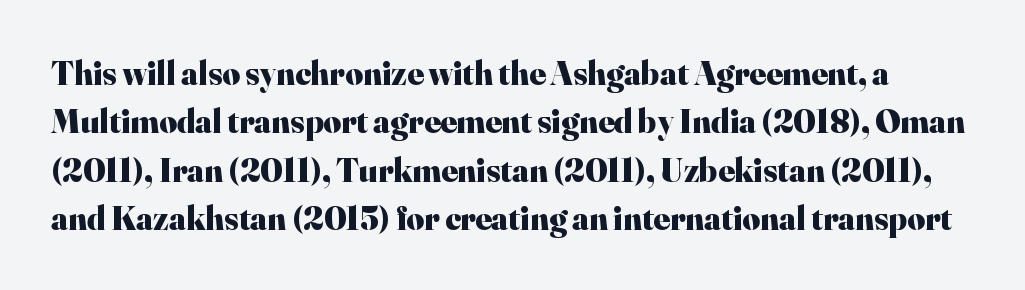
No word sits above an underline. Proportional: the letters do not fall into vertical columns. Is the type bold? Yes — the strokes are clearly thick and heavy. Each new line begins a customary step beneath the previous one. The rendering shows small feet on the letterforms — a serif design. Glyph-to-glyph distance matches everyday printed text.
